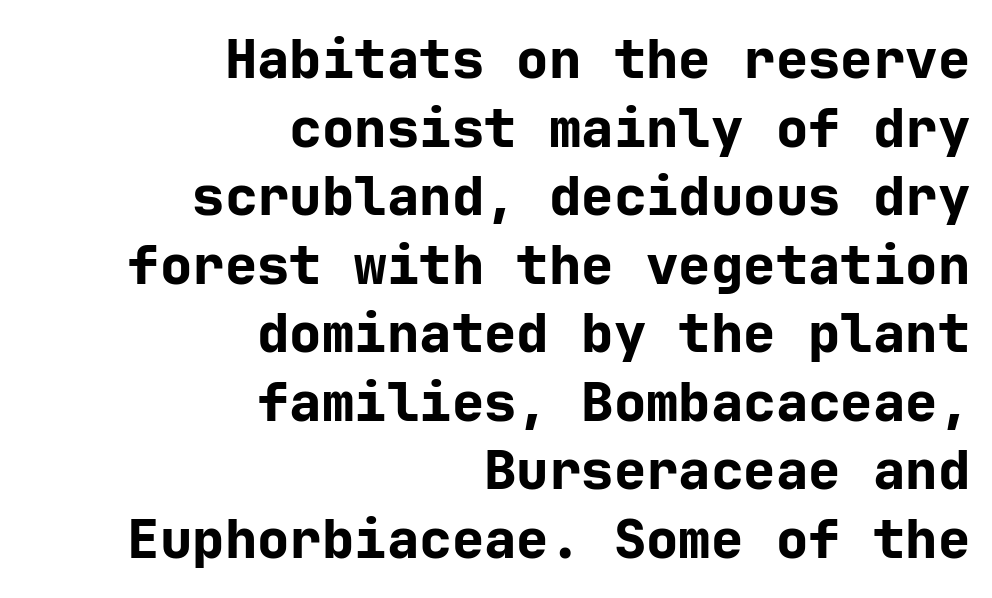
The lines in this sample share a right terminus and differ only in where they begin. The rendering shows plain stroke endings on the letterforms — a sans-serif design. Reading down the column, the eye jumps a familiar distance to each next line. A typesetter would mark this as roman, not italic. The space directly below the letters is spotless. The passage shown has conventional tracking throughout.
